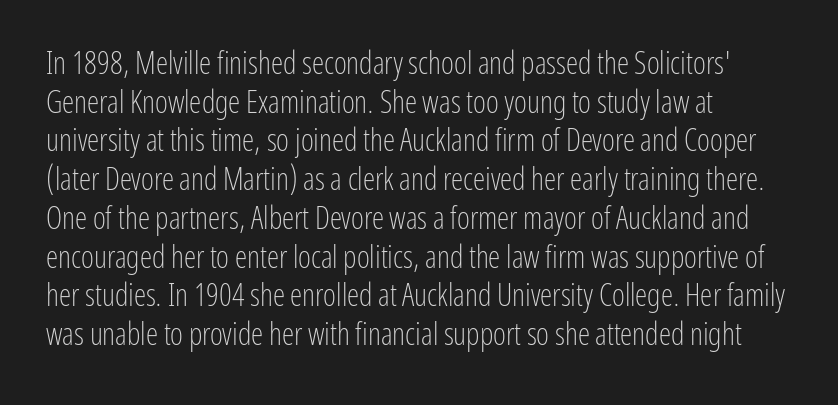
There is no visible air inserted between adjacent glyphs. What's the leading like? Ordinary, nothing unusual. Serifs: no, the terminals of the letterforms are clean. The rendering uses natural spacing where letterforms have individual widths. A bare baseline throughout the passage. No letter is thick-stroked: the sample isn't bold.
